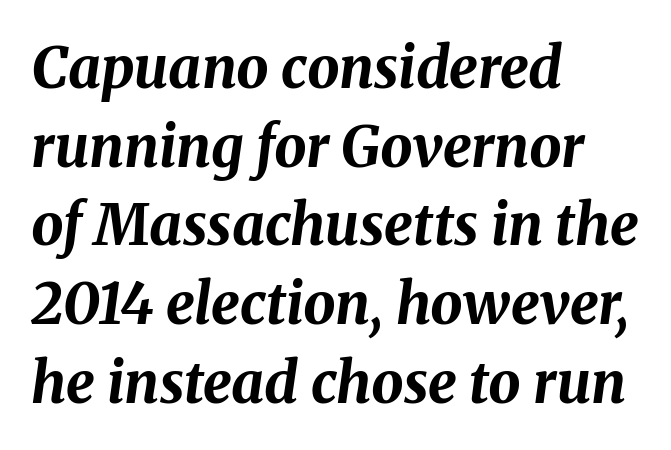
Q: Is the text bold? A: Yes.
Q: Is the text italic (slanted)? A: Yes, it leans right by about 8 degrees.
Q: Is the text underlined? A: No.
Q: How is the paragraph aligned? A: Left-aligned.
Q: Is the spacing between letters normal or unusually wide? A: Normal.
Q: Is the spacing between lines tight, normal or loose? A: Normal.
Q: Width (condensed, normal, or wide)? A: Normal.
Q: Stroke contrast? A: Medium.
Q: x-height? A: Medium.
Q: Monospaced? A: No.
